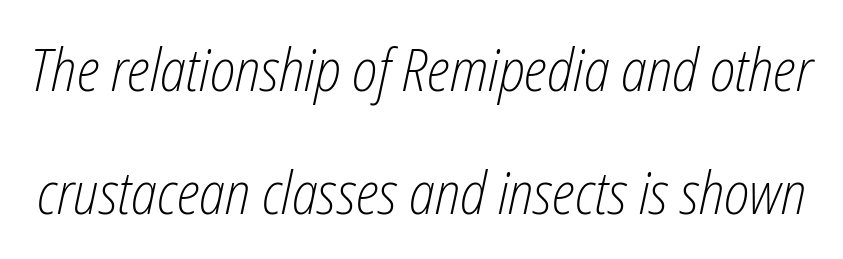
A typesetter would call this leading open, well beyond the default. Think of a printed novel: that variable character pitch is what you see here. This rendering features lettering with no underline. The typeface has the unassuming heft of standard copy or less.
